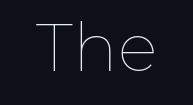
Q: Is the text bold? A: No.
Q: Is the text italic (slanted)? A: No, it is upright.
Q: Is the text underlined? A: No.
Q: Is the spacing between letters normal or unusually wide? A: Normal.
Q: Width (condensed, normal, or wide)? A: Normal.
Q: Stroke contrast? A: Low.
Q: x-height? A: Medium.
Q: Monospaced? A: No.
